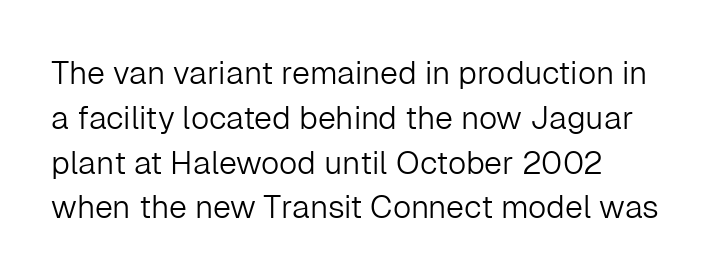
Q: Is the text bold? A: No.
Q: Is the text italic (slanted)? A: No, it is upright.
Q: Is the typeface a serif or a sans-serif typeface? A: Sans-serif.
Q: Is the text underlined? A: No.
Q: Is the spacing between letters normal or unusually wide? A: Normal.
Q: Is the spacing between lines tight, normal or loose? A: Normal.
Q: Width (condensed, normal, or wide)? A: Normal.
Q: Stroke contrast? A: Low.
Q: x-height? A: Medium.
Q: Monospaced? A: No.
